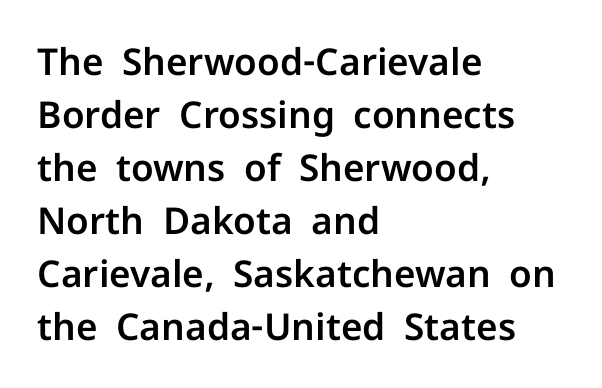
Q: Is the text italic (slanted)? A: No, it is upright.
Q: Is the typeface a serif or a sans-serif typeface? A: Sans-serif.
Q: Is the text underlined? A: No.
Q: How is the paragraph aligned? A: Left-aligned.
Q: Is the spacing between letters normal or unusually wide? A: Normal.
Q: Is the spacing between lines tight, normal or loose? A: Normal.
Q: Width (condensed, normal, or wide)? A: Normal.
Q: Stroke contrast? A: Low.
Q: x-height? A: Medium.
Q: Monospaced? A: No.
